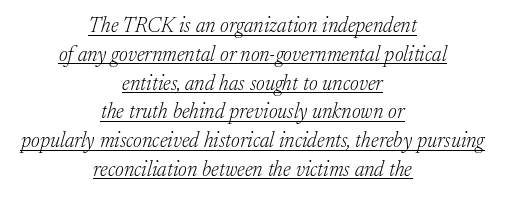
{"italic": "yes", "lean": "right", "slant_degrees": 17, "bold": "no", "underline": "yes", "align": "center", "line_spacing": "normal", "line_spacing_ratio": 1.37, "letter_spacing": "normal", "letter_spacing_em": 0.0, "glyph_px": 21}
